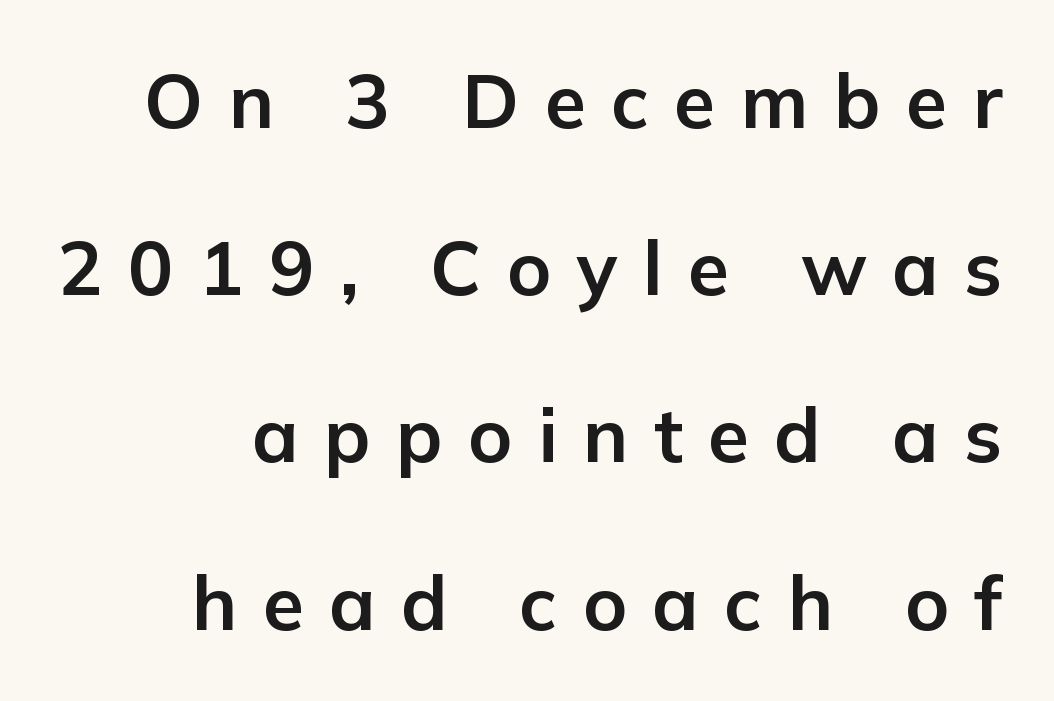
{"serif": "no", "italic": "no", "bold": "yes", "weight": "bold", "width": "normal", "stroke_contrast": "low", "x_height": "medium", "monospaced": "no", "underline": "no", "line_spacing": "loose", "line_spacing_ratio": 2.23, "letter_spacing": "wide", "letter_spacing_em": 0.34, "glyph_px": 75}
